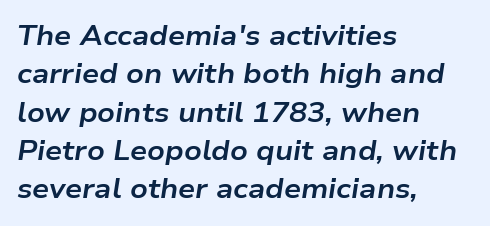
{"italic": "yes", "lean": "right", "slant_degrees": 9, "bold": "yes", "underline": "no", "align": "left", "line_spacing": "normal", "line_spacing_ratio": 1.42, "letter_spacing": "normal", "letter_spacing_em": 0.0, "glyph_px": 27}
